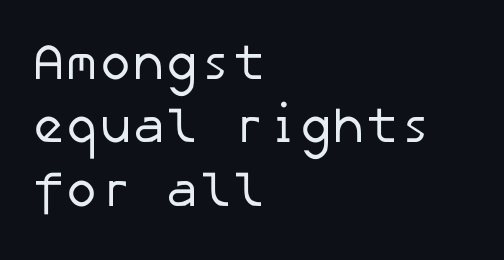
Q: Is the text bold? A: No.
Q: Is the typeface a serif or a sans-serif typeface? A: Sans-serif.
Q: Is the text underlined? A: No.
Q: How is the paragraph aligned? A: Left-aligned.
Q: Is the spacing between letters normal or unusually wide? A: Normal.
Q: Is the spacing between lines tight, normal or loose? A: Normal.
Q: Width (condensed, normal, or wide)? A: Normal.
Q: Stroke contrast? A: Low.
Q: x-height? A: Medium.
